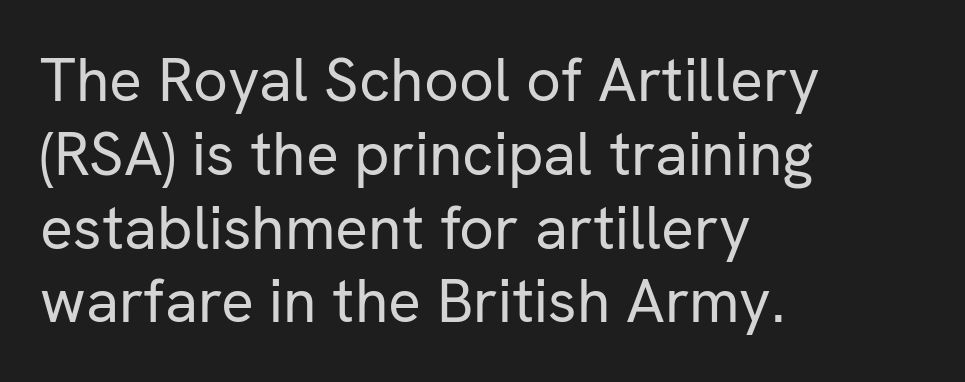
{"serif": "no", "italic": "no", "bold": "no", "weight": "regular", "width": "normal", "stroke_contrast": "low", "x_height": "medium", "monospaced": "no", "underline": "no", "align": "left", "line_spacing_ratio": 1.21, "letter_spacing": "normal", "letter_spacing_em": 0.0, "glyph_px": 61}
